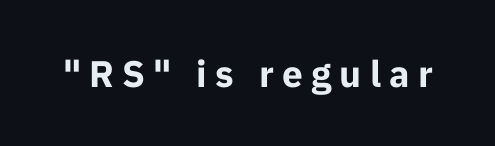
{"serif": "no", "italic": "no", "bold": "yes", "weight": "bold", "width": "normal", "stroke_contrast": "low", "x_height": "medium", "monospaced": "no", "underline": "no", "letter_spacing": "wide", "letter_spacing_em": 0.22, "glyph_px": 37}
